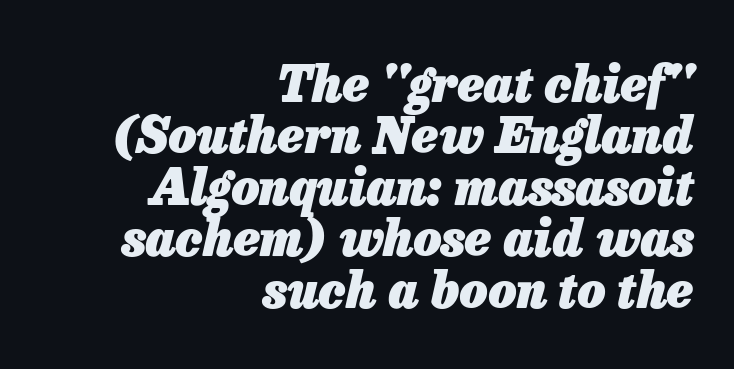
Q: Is the text bold? A: Yes.
Q: Is the text italic (slanted)? A: Yes, it leans right by about 13 degrees.
Q: Is the text underlined? A: No.
Q: How is the paragraph aligned? A: Right-aligned.
Q: Is the spacing between letters normal or unusually wide? A: Normal.
Q: Is the spacing between lines tight, normal or loose? A: Tight.
Q: Width (condensed, normal, or wide)? A: Normal.
Q: Stroke contrast? A: Low.
Q: x-height? A: Medium.
Q: Monospaced? A: No.
